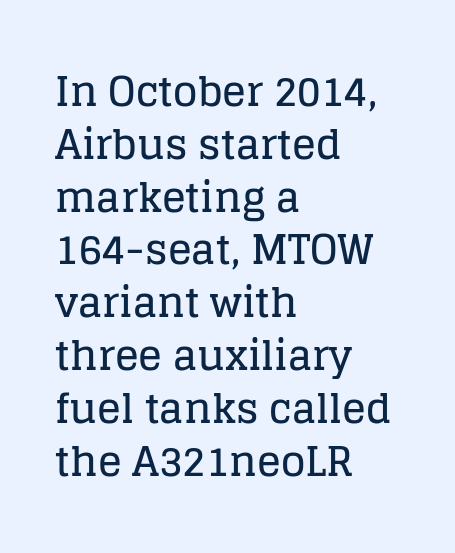
Q: Is the text italic (slanted)? A: No, it is upright.
Q: Is the typeface a serif or a sans-serif typeface? A: Serif.
Q: Is the text underlined? A: No.
Q: How is the paragraph aligned? A: Left-aligned.
Q: Is the spacing between letters normal or unusually wide? A: Normal.
Q: Is the spacing between lines tight, normal or loose? A: Normal.
Q: Width (condensed, normal, or wide)? A: Normal.
Q: Stroke contrast? A: Low.
Q: x-height? A: Large.
Q: Monospaced? A: No.
